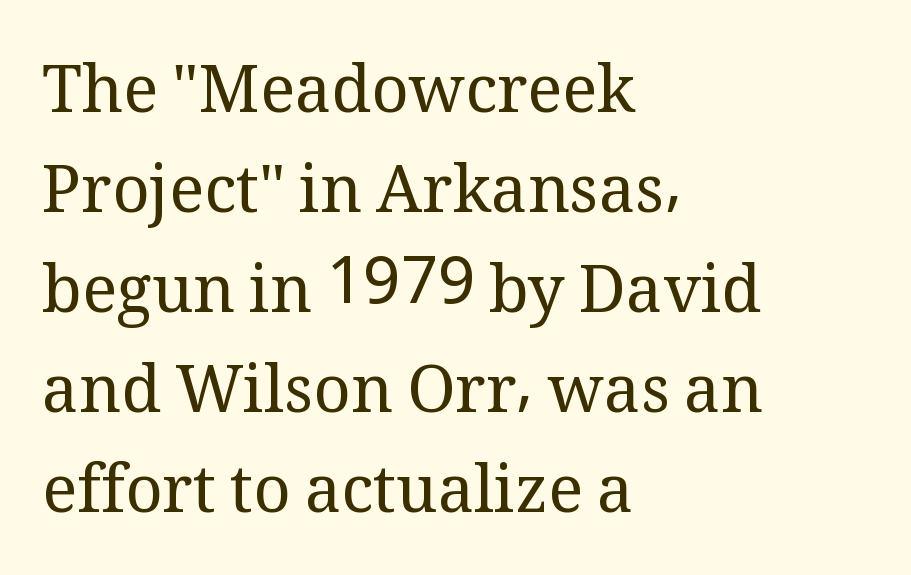
In terms of posture, this sample is upright. The rendering shows small feet on the letterforms — a serif design. No extra ink here — the face is not bold. Leading: standard.
